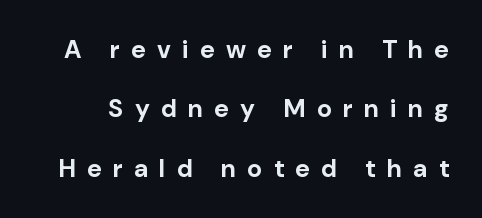
The image shows 25 px bold type, upright; set loose line spacing (2.38x), unusually wide letter spacing (+0.45 em), not underlined.
